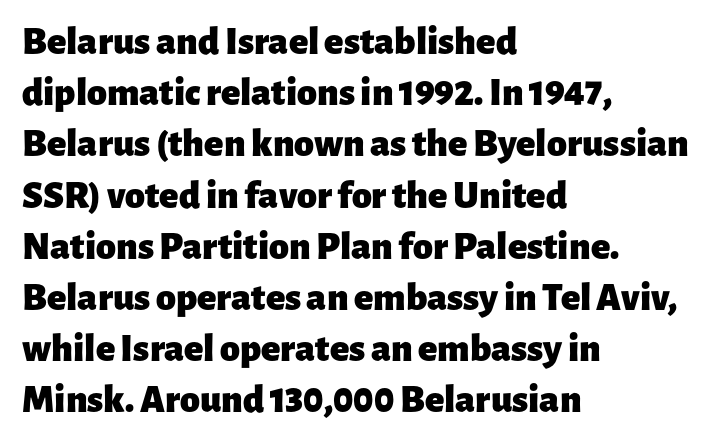
The glyphs in this specimen are sans serif. Characters remain perfectly vertical along every line. Note the varied advance widths — an 'i' is clearly narrower than an 'm'. The space directly below the letters is spotless.
